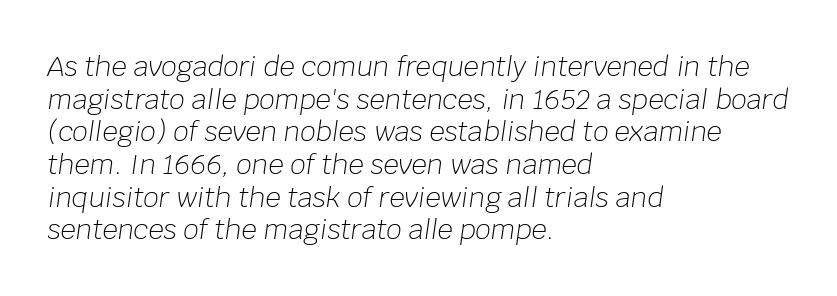
Q: Is the text bold? A: No.
Q: Is the text italic (slanted)? A: Yes, it leans right by about 8 degrees.
Q: Is the text underlined? A: No.
Q: How is the paragraph aligned? A: Left-aligned.
Q: Is the spacing between letters normal or unusually wide? A: Normal.
